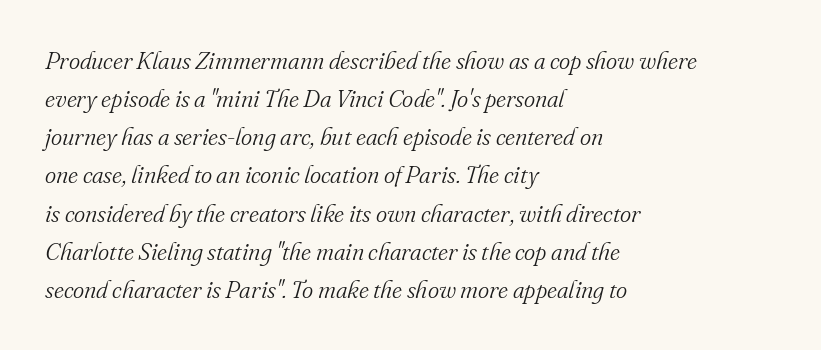
{"italic": "yes", "lean": "right", "slant_degrees": 16, "bold": "no", "underline": "no", "align": "left", "line_spacing": "normal", "line_spacing_ratio": 1.59, "letter_spacing": "normal", "letter_spacing_em": 0.0, "glyph_px": 24}
